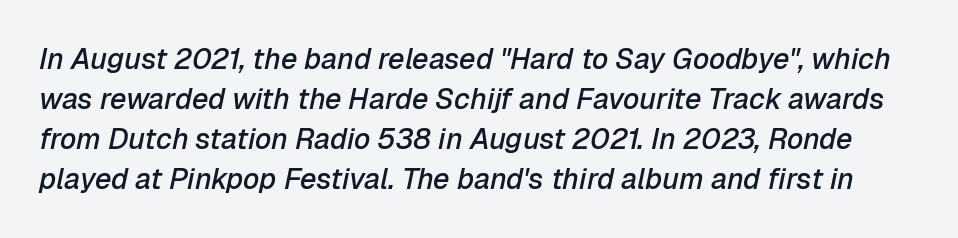
Descender tails drop into unmarked territory. These lines keep a tight, regular rhythm from letter to letter. Observe the lean: these are italic letterforms. The rendering uses natural spacing where letterforms have individual widths. Stems and bowls a touch heavier than normal — semibold. Regarding leading, the lines here are spaced in the standard way.
